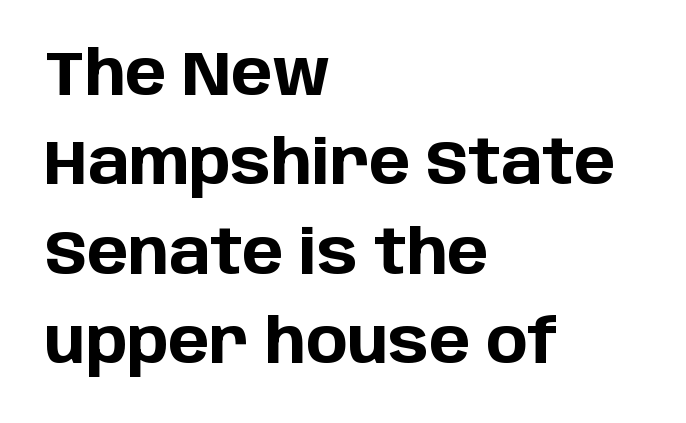
The passage is arranged the way most books set body copy — flush left. Honestly, the row spacing looks completely unremarkable. Bare-footed words on every line. Characters follow at the spacing the type designer built in. Here the designer chose a conventional face with non-uniform glyph widths. A full-strength bold gives these letters their thick strokes.
